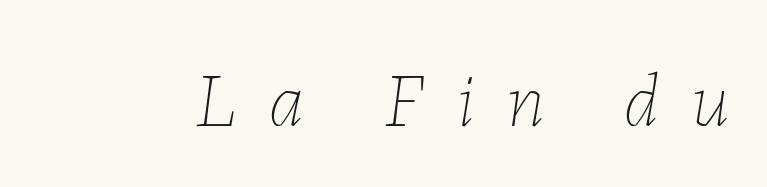
The image shows 76 px thin type, italic (leaning right); set unusually wide letter spacing (+0.43 em), not underlined; low stroke contrast and a medium x-height.
